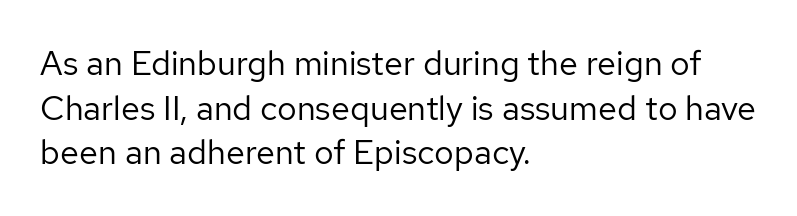
Q: Is the text bold? A: No.
Q: Is the text italic (slanted)? A: No, it is upright.
Q: Is the typeface a serif or a sans-serif typeface? A: Sans-serif.
Q: Is the text underlined? A: No.
Q: How is the paragraph aligned? A: Left-aligned.
Q: Is the spacing between letters normal or unusually wide? A: Normal.
Q: Is the spacing between lines tight, normal or loose? A: Normal.
Q: Width (condensed, normal, or wide)? A: Normal.
Q: Stroke contrast? A: Low.
Q: x-height? A: Medium.
Q: Monospaced? A: No.
